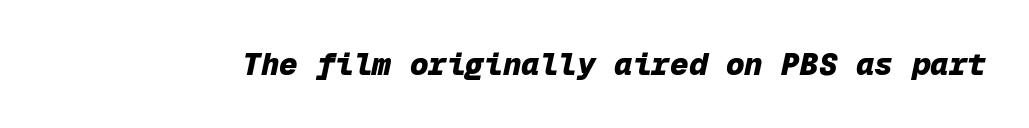
The typesetting leans heavy: a genuine bold. Each row of text sits above clean, open space. Think of a typewriter: that constant character pitch is what you see here. Posture: slanted.
